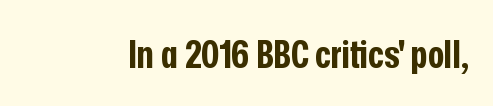
Q: Is the text bold? A: Yes.
Q: Is the text italic (slanted)? A: No, it is upright.
Q: Is the typeface a serif or a sans-serif typeface? A: Sans-serif.
Q: Is the text underlined? A: No.
Q: Is the spacing between letters normal or unusually wide? A: Normal.
Q: Width (condensed, normal, or wide)? A: Condensed.
Q: Stroke contrast? A: Low.
Q: x-height? A: Medium.
Q: Monospaced? A: No.
